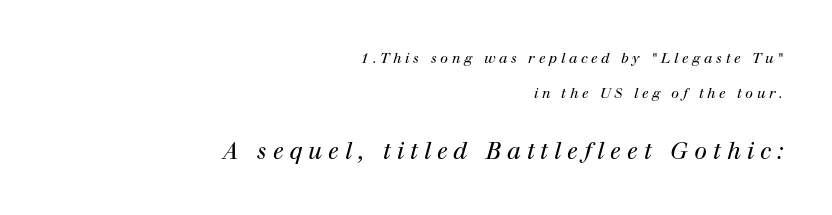
Q: Is the text bold? A: No.
Q: Is the text italic (slanted)? A: Yes, it leans right by about 12 degrees.
Q: Is the text underlined? A: No.
Q: How is the paragraph aligned? A: Right-aligned.
Q: Is the spacing between letters normal or unusually wide? A: Unusually wide.
Q: Is the spacing between lines tight, normal or loose? A: Loose.
Q: Which block of text is set in a larger size, the first (top) or the second (bottom)? A: The second (bottom) one.
